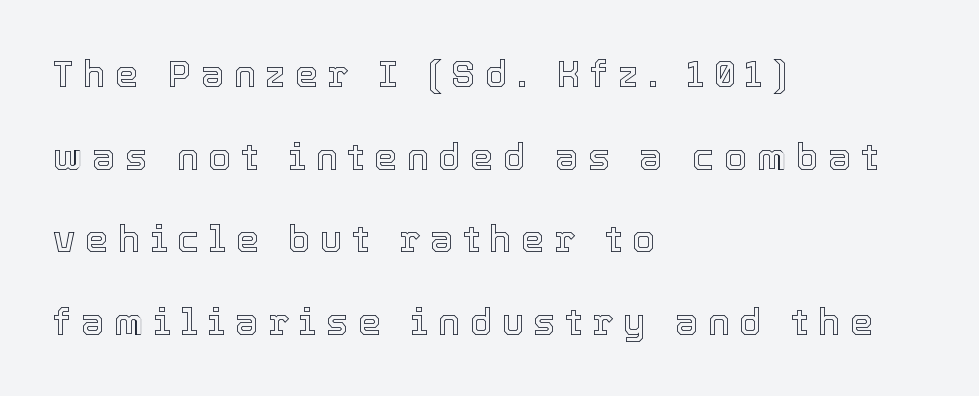
Q: Is the text italic (slanted)? A: No, it is upright.
Q: Is the text underlined? A: No.
Q: How is the paragraph aligned? A: Left-aligned.
Q: Is the spacing between letters normal or unusually wide? A: Unusually wide.
Q: Is the spacing between lines tight, normal or loose? A: Loose.
Q: Width (condensed, normal, or wide)? A: Normal.
Q: x-height? A: Medium.
Q: Monospaced? A: No.
